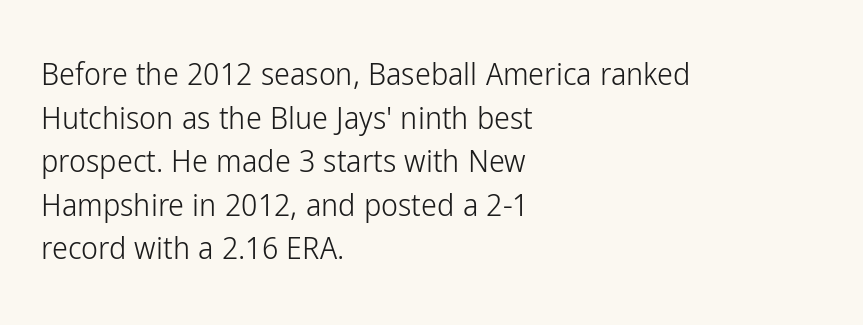
Q: Is the text bold? A: No.
Q: Is the text italic (slanted)? A: No, it is upright.
Q: Is the typeface a serif or a sans-serif typeface? A: Sans-serif.
Q: Is the text underlined? A: No.
Q: How is the paragraph aligned? A: Left-aligned.
Q: Is the spacing between letters normal or unusually wide? A: Normal.
Q: Is the spacing between lines tight, normal or loose? A: Normal.
Q: Width (condensed, normal, or wide)? A: Condensed.
Q: Stroke contrast? A: Low.
Q: x-height? A: Medium.
Q: Monospaced? A: No.
